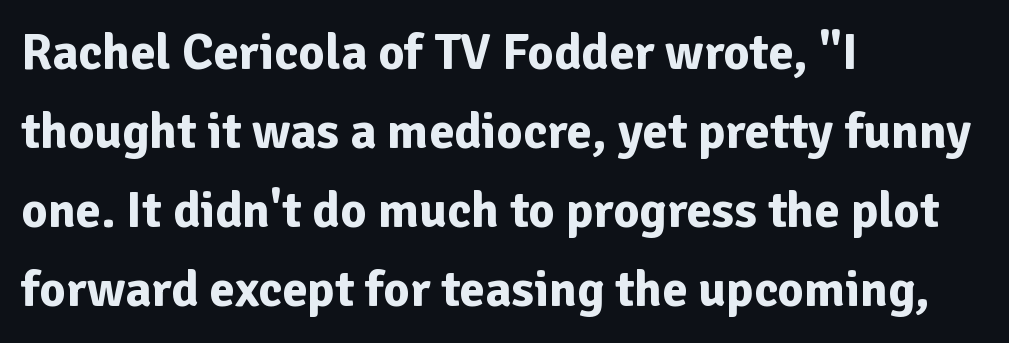
The space directly below the letters is spotless. A sans-serif font was chosen for this passage. Character widths vary here, with narrow letters taking less room than wide ones. Students, observe: this is what conventionally led text looks like. Ordinary non-slanted type is in use.
